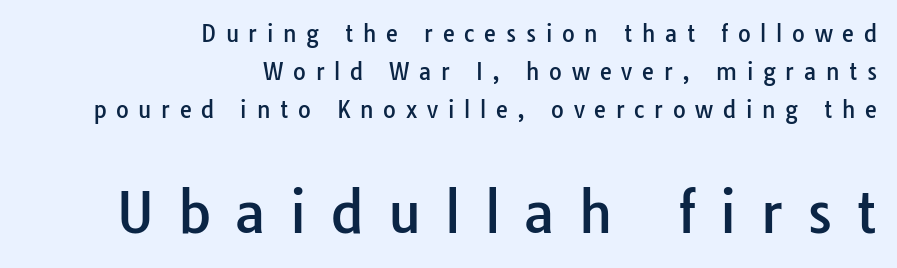
The image shows 55 px sans-serif type, upright; set right-aligned, line spacing 1.73x, unusually wide letter spacing (+0.44 em), not underlined; the second (bottom) block is 2.5x larger; low stroke contrast and a medium x-height.
